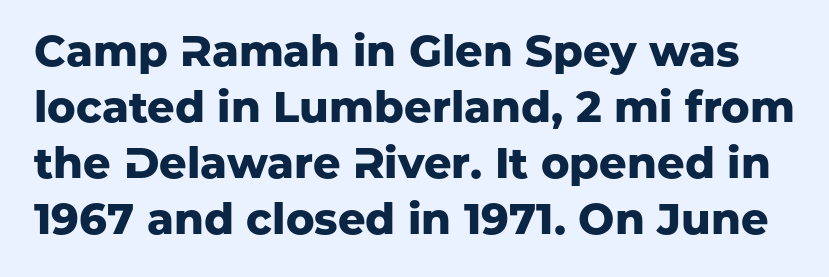
The image shows 43 px heavy sans-serif type, upright; set normal line spacing (1.3x), normal letter spacing, not underlined; low stroke contrast and a medium x-height.
